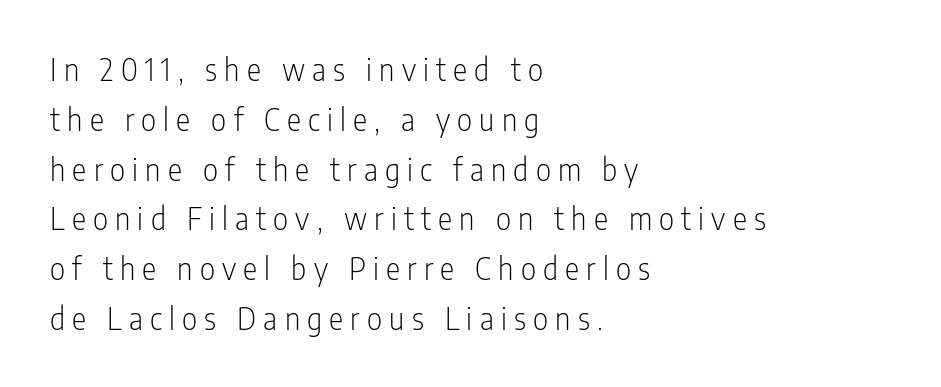
The strip under each line holds only bare page. Do the characters align in a grid? No, the font is proportional. This is not heavy type; no bold has been used. How are the letters spaced? Widely, with obvious added tracking.
